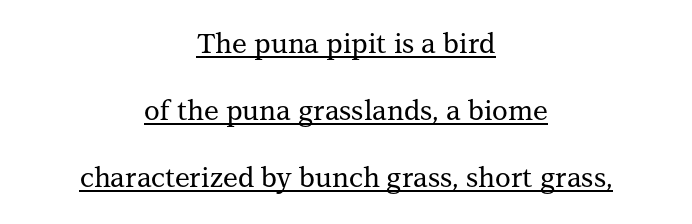
Q: Is the text italic (slanted)? A: No, it is upright.
Q: Is the text underlined? A: Yes.
Q: How is the paragraph aligned? A: Centered.
Q: Is the spacing between letters normal or unusually wide? A: Normal.
Q: Is the spacing between lines tight, normal or loose? A: Loose.
